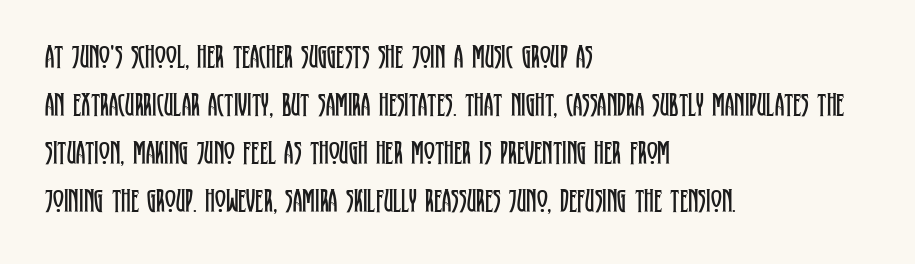
Q: Is the text bold? A: No.
Q: Is the text italic (slanted)? A: No, it is upright.
Q: Is the typeface a serif or a sans-serif typeface? A: Serif.
Q: Is the text underlined? A: No.
Q: How is the paragraph aligned? A: Left-aligned.
Q: Is the spacing between letters normal or unusually wide? A: Normal.
Q: Is the spacing between lines tight, normal or loose? A: Normal.
Q: Width (condensed, normal, or wide)? A: Condensed.
Q: Stroke contrast? A: Low.
Q: x-height? A: Large.
Q: Monospaced? A: No.
